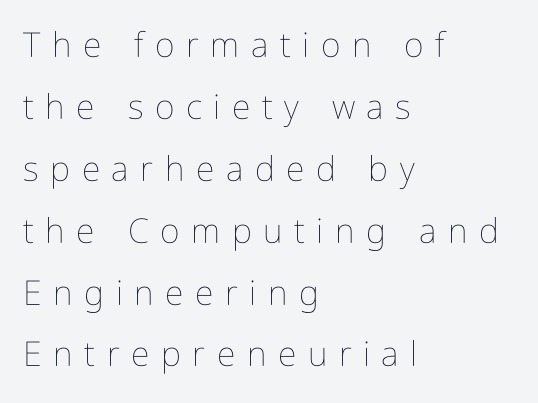
The image shows 34 px thin, condensed type, upright; set left-aligned, line spacing 1.82x, unusually wide letter spacing (+0.34 em), not underlined; low stroke contrast and a medium x-height.
